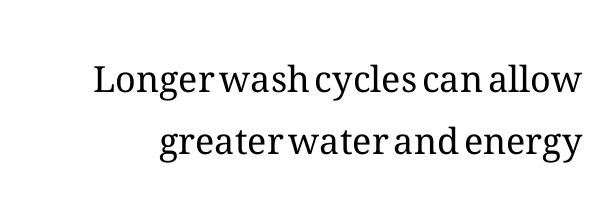
This sample has the flowing, uneven cadence of proportional lettering. No letter is thick-stroked: the sample isn't bold. Descender tails drop into unmarked territory. The typography opts for an upright posture over an oblique one.
